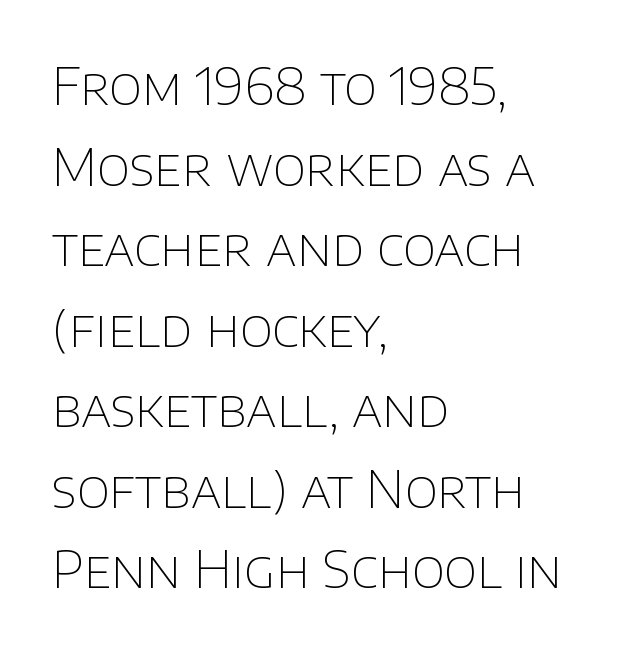
{"serif": "no", "italic": "no", "bold": "no", "weight": "thin", "width": "normal", "stroke_contrast": "low", "x_height": "large", "monospaced": "no", "underline": "no", "align": "left", "line_spacing": "normal", "line_spacing_ratio": 1.58, "letter_spacing": "normal", "letter_spacing_em": 0.0, "glyph_px": 51}
